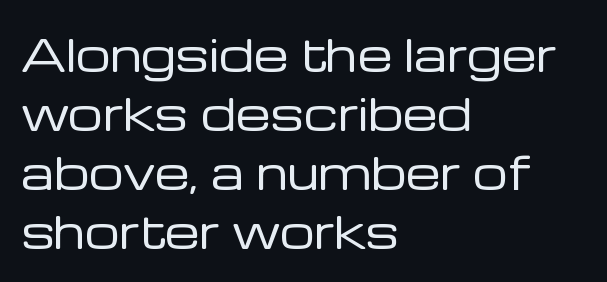
Q: Is the text bold? A: No.
Q: Is the text italic (slanted)? A: No, it is upright.
Q: Is the typeface a serif or a sans-serif typeface? A: Sans-serif.
Q: Is the text underlined? A: No.
Q: How is the paragraph aligned? A: Left-aligned.
Q: Is the spacing between letters normal or unusually wide? A: Normal.
Q: Is the spacing between lines tight, normal or loose? A: Normal.
Q: Width (condensed, normal, or wide)? A: Normal.
Q: Stroke contrast? A: Low.
Q: x-height? A: Medium.
Q: Monospaced? A: No.
